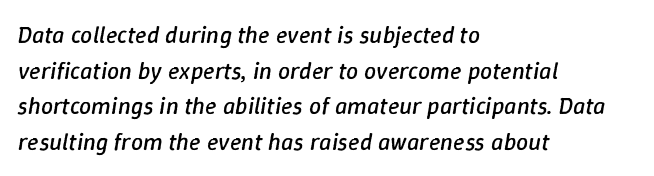
The string is rendered with underlining switched off. The letterforms sit shoulder to shoulder at normal distance. No chunkiness to these letters — they're not bold. Does the copy run flush right? No — it runs flush left. These lines sit exactly where default settings would place them.
